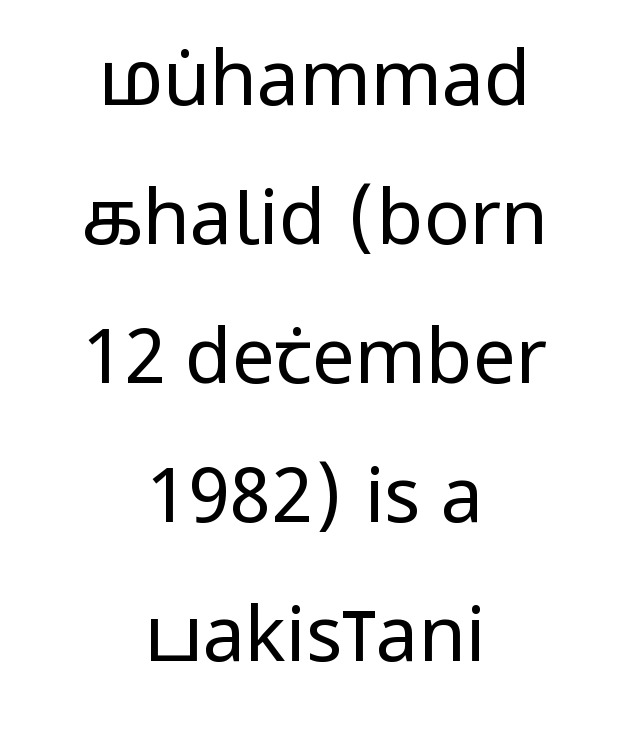
Q: Is the text bold? A: No.
Q: Is the text italic (slanted)? A: No, it is upright.
Q: Is the typeface a serif or a sans-serif typeface? A: Sans-serif.
Q: Is the text underlined? A: No.
Q: How is the paragraph aligned? A: Centered.
Q: Is the spacing between letters normal or unusually wide? A: Normal.
Q: Width (condensed, normal, or wide)? A: Condensed.
Q: Stroke contrast? A: Low.
Q: x-height? A: Large.
Q: Monospaced? A: No.
